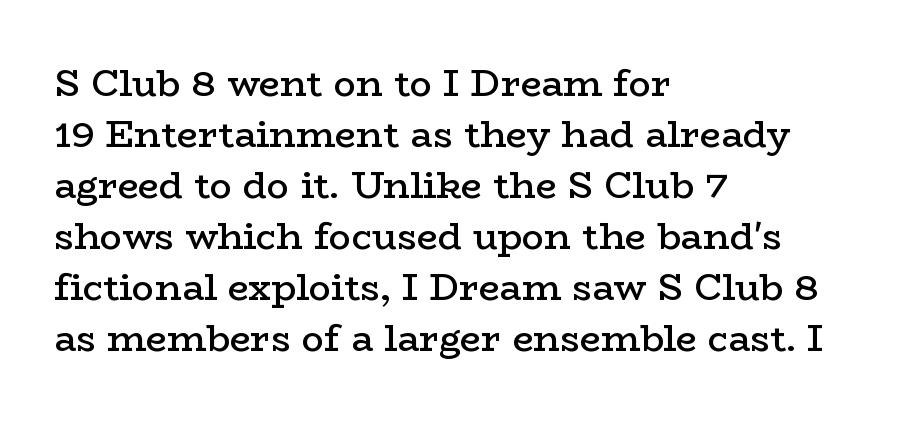
Do the characters align in a grid? No, the font is proportional. Only glyphs here, with clear space below each row. You can tell from the footed stems that serif type was used. Moderately thickened strokes mark this as semibold type. The lettering holds an erect, upright posture throughout. Whoever set this chose a conventional vertical rhythm.
